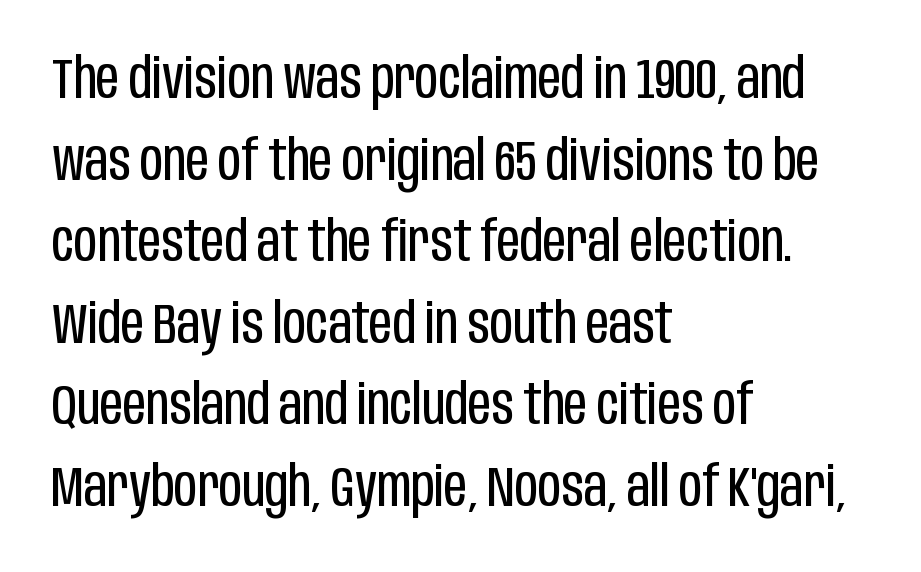
The image shows 57 px regular-weight, condensed sans-serif type, upright; set left-aligned, normal line spacing (1.43x), normal letter spacing, not underlined; low stroke contrast and a large x-height.
